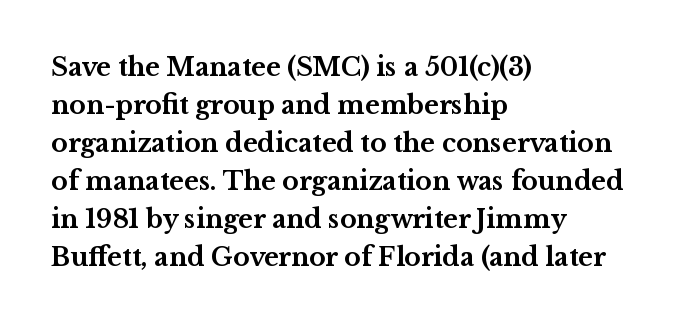
Leftover space on each line is placed entirely after the last word. Normally led — the rows are evenly, conventionally spaced. Type without underlining. Here the glyphs are tracked normally, forming tight word shapes.
